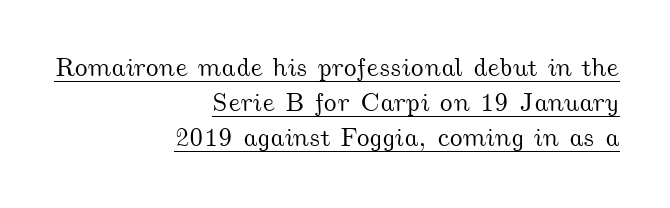
The tracking reads as untouched default to a designer's eye. The rag falls on the left side of this text block. Each new line begins a customary step beneath the previous one. Decoration check: the copy is underlined.
